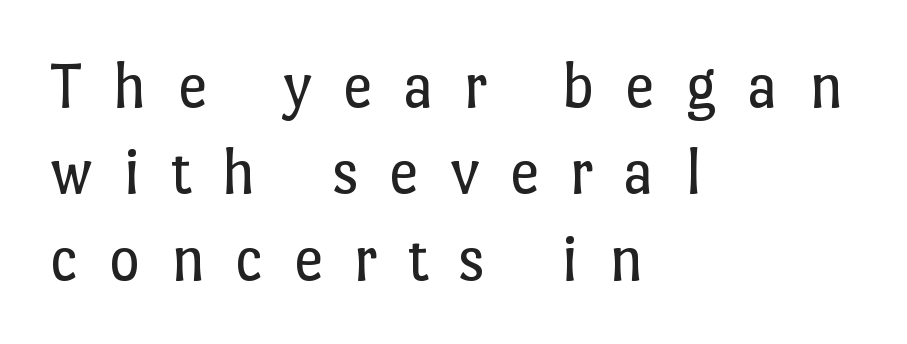
{"italic": "no", "bold": "no", "weight": "regular", "width": "normal", "stroke_contrast": "low", "x_height": "medium", "monospaced": "no", "underline": "no", "align": "left", "line_spacing": "normal", "line_spacing_ratio": 1.31, "letter_spacing": "wide", "letter_spacing_em": 0.46, "glyph_px": 66}
